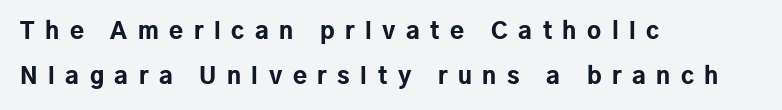
The image shows 23 px bold type, upright; set left-aligned, loose line spacing (1.96x), unusually wide letter spacing (+0.46 em), not underlined.
